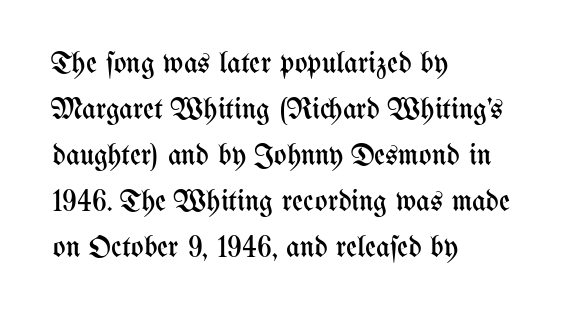
Q: Is the text bold? A: No.
Q: Is the text italic (slanted)? A: No, it is upright.
Q: Is the text underlined? A: No.
Q: How is the paragraph aligned? A: Left-aligned.
Q: Is the spacing between letters normal or unusually wide? A: Normal.
Q: Is the spacing between lines tight, normal or loose? A: Normal.
Q: Width (condensed, normal, or wide)? A: Condensed.
Q: Stroke contrast? A: Medium.
Q: x-height? A: Medium.
Q: Monospaced? A: No.
